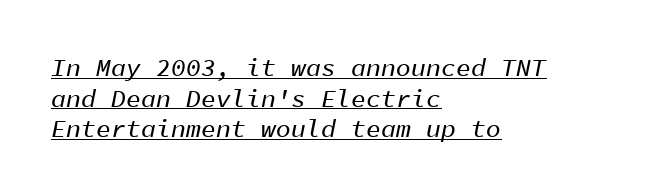
The image shows 25 px text type, italic (leaning right); set left-aligned, line spacing 1.23x, normal letter spacing, underlined.
